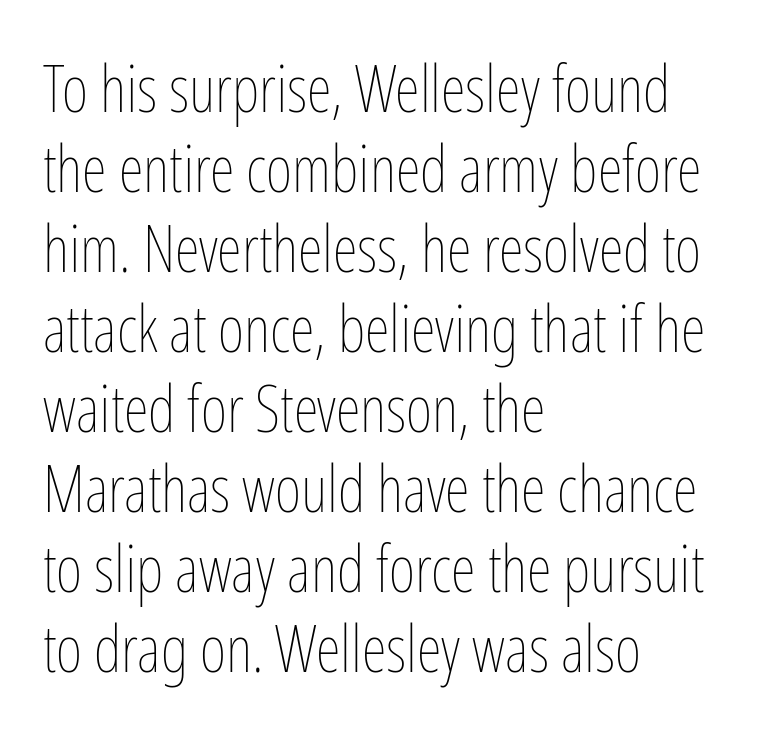
The letters advance in unequal steps, a hallmark of proportional type. Characters remain perfectly vertical along every line. Is the block centered? No — it sits flush against the left margin. Type without underlining. Students, observe: this is what conventionally led text looks like.
